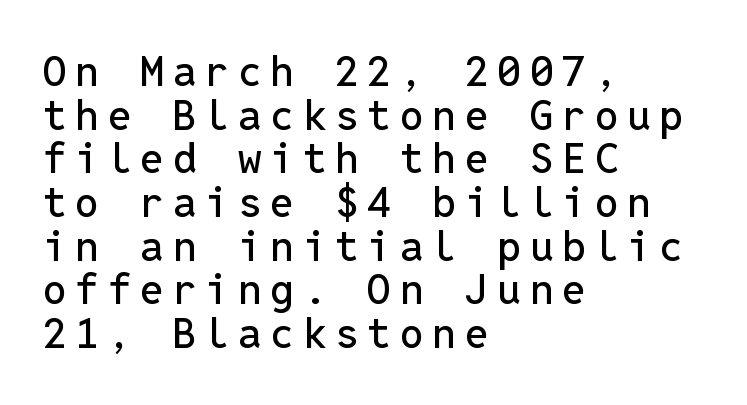
{"serif": "no", "italic": "no", "width": "normal", "stroke_contrast": "low", "x_height": "medium", "monospaced": "yes", "underline": "no", "align": "left", "line_spacing": "tight", "line_spacing_ratio": 1.04, "letter_spacing": "wide", "letter_spacing_em": 0.21, "glyph_px": 42}
